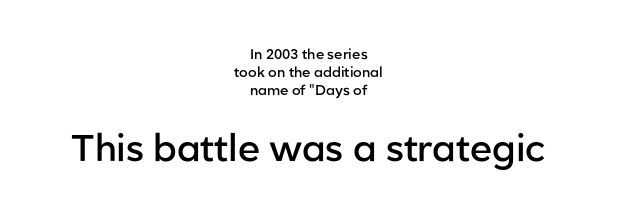
The image shows 37 px semibold sans-serif type, upright; set centered, normal line spacing (1.29x), normal letter spacing, not underlined; the second (bottom) block is 2.64x larger; low stroke contrast and a medium x-height.
